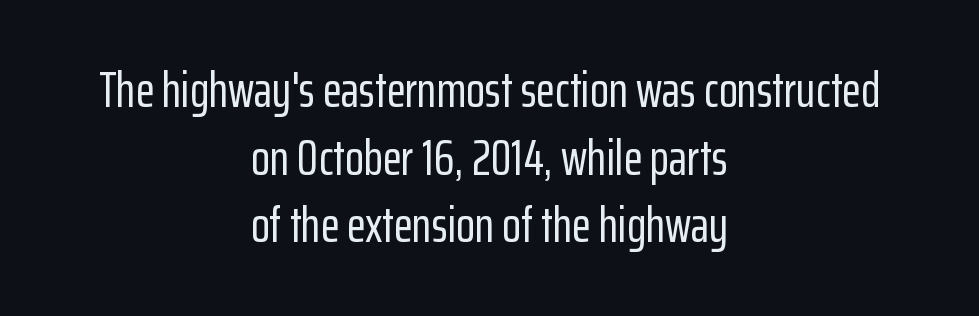
Q: Is the text italic (slanted)? A: No, it is upright.
Q: Is the typeface a serif or a sans-serif typeface? A: Sans-serif.
Q: Is the text underlined? A: No.
Q: How is the paragraph aligned? A: Centered.
Q: Is the spacing between letters normal or unusually wide? A: Normal.
Q: Is the spacing between lines tight, normal or loose? A: Normal.
Q: Width (condensed, normal, or wide)? A: Condensed.
Q: Stroke contrast? A: Low.
Q: x-height? A: Medium.
Q: Monospaced? A: No.
